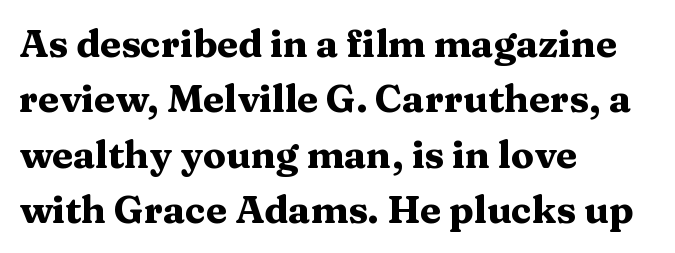
The image shows 38 px heavy, wide serif type, upright; set left-aligned, normal line spacing (1.46x), normal letter spacing, not underlined; medium stroke contrast and a medium x-height.
